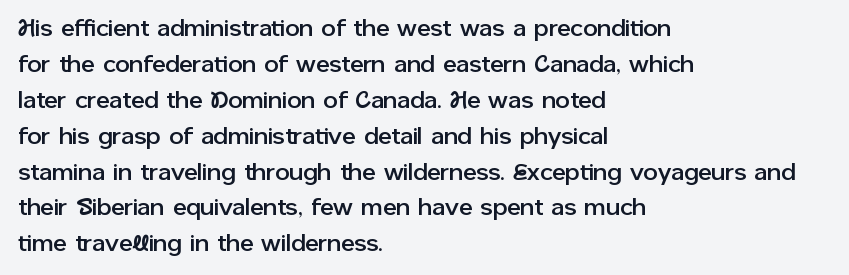
Q: Is the text italic (slanted)? A: No, it is upright.
Q: Is the text underlined? A: No.
Q: How is the paragraph aligned? A: Left-aligned.
Q: Is the spacing between letters normal or unusually wide? A: Normal.
Q: Is the spacing between lines tight, normal or loose? A: Normal.
